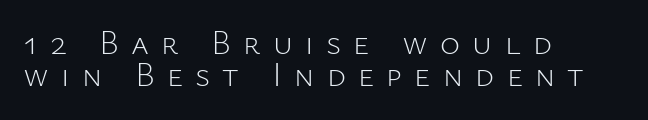
{"serif": "no", "italic": "no", "bold": "no", "weight": "light", "width": "normal", "stroke_contrast": "low", "x_height": "medium", "monospaced": "no", "underline": "no", "align": "left", "line_spacing": "tight", "line_spacing_ratio": 0.95, "letter_spacing": "wide", "letter_spacing_em": 0.36, "glyph_px": 34}
